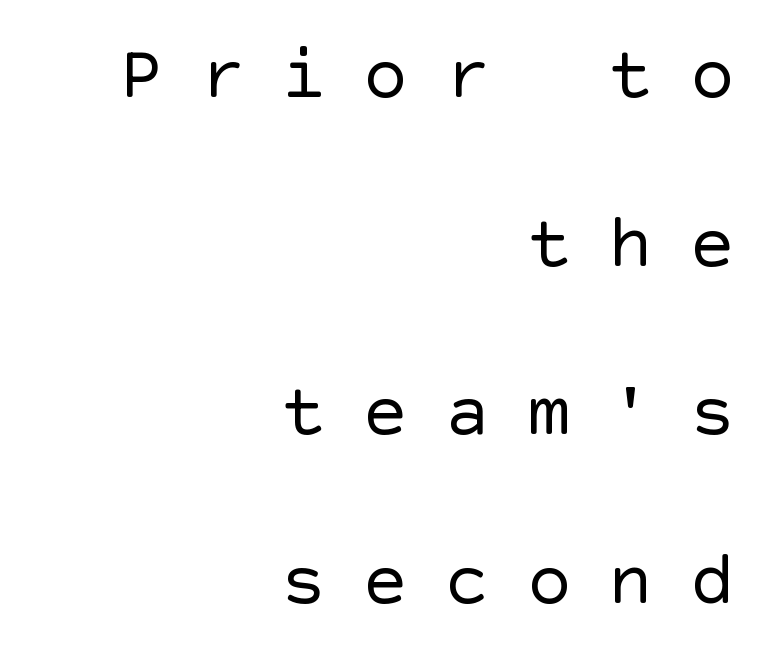
{"serif": "no", "italic": "no", "bold": "no", "weight": "regular", "width": "normal", "x_height": "large", "underline": "no", "align": "right", "line_spacing": "loose", "line_spacing_ratio": 2.25, "letter_spacing": "wide", "letter_spacing_em": 0.49, "glyph_px": 75}
